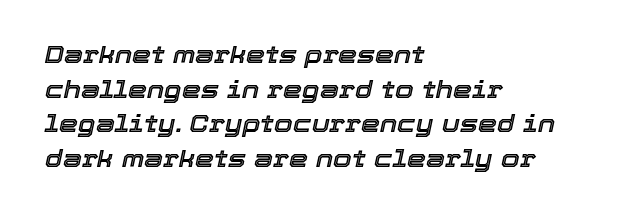
The image shows 24 px text type, italic (leaning right); set left-aligned, normal line spacing (1.44x), normal letter spacing, not underlined.
